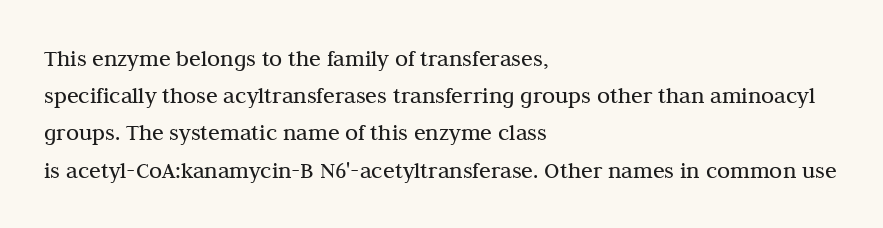
Q: Is the text bold? A: No.
Q: Is the text italic (slanted)? A: No, it is upright.
Q: Is the text underlined? A: No.
Q: How is the paragraph aligned? A: Left-aligned.
Q: Is the spacing between letters normal or unusually wide? A: Normal.
Q: Is the spacing between lines tight, normal or loose? A: Normal.
